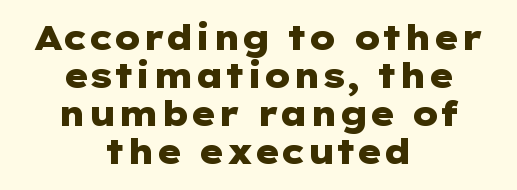
A centered setting, common on invitations and titles, is used for this passage. Plenty of ink on the page — the face is bold. Regarding serifs, this sample does without them. Only glyphs here, with clear space below each row.
